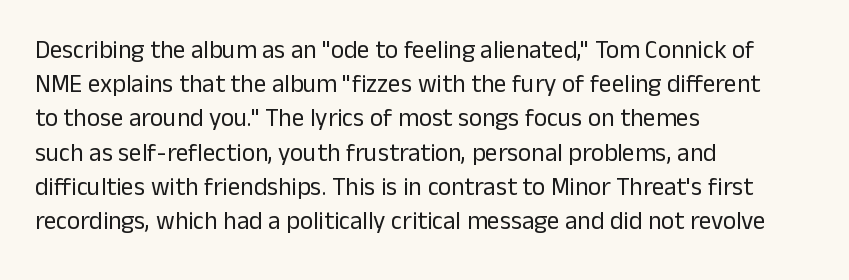
The image shows 25 px text type, upright; set left-aligned, normal line spacing (1.37x), normal letter spacing, not underlined.
